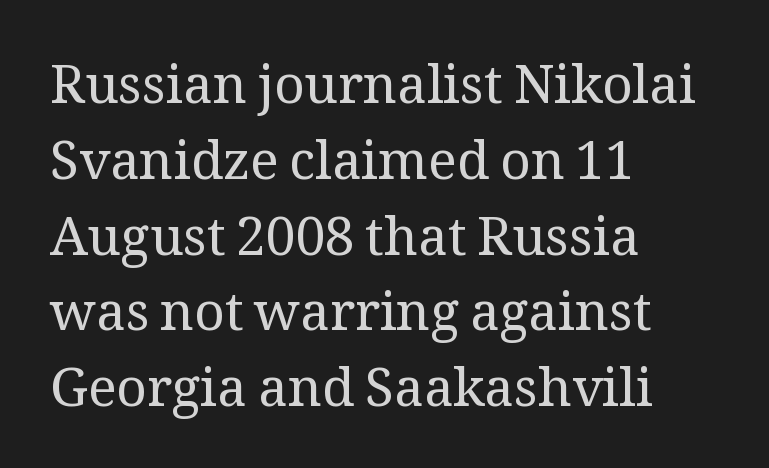
The image shows 53 px regular-weight serif type, upright; set left-aligned, normal line spacing (1.43x), normal letter spacing, not underlined; medium stroke contrast and a medium x-height.
